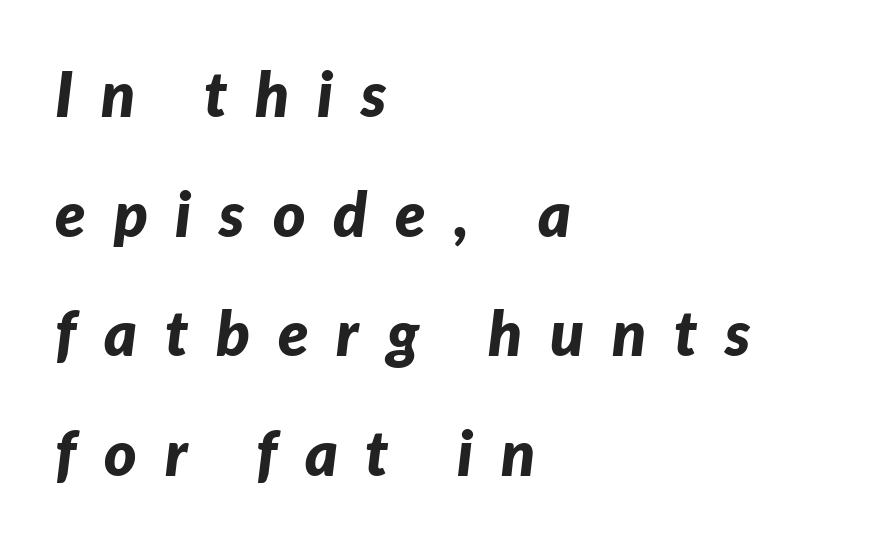
Q: Is the text bold? A: Yes.
Q: Is the text italic (slanted)? A: Yes, it leans right by about 7 degrees.
Q: Is the text underlined? A: No.
Q: How is the paragraph aligned? A: Left-aligned.
Q: Is the spacing between letters normal or unusually wide? A: Unusually wide.
Q: Is the spacing between lines tight, normal or loose? A: Loose.
Q: Width (condensed, normal, or wide)? A: Normal.
Q: Stroke contrast? A: Low.
Q: x-height? A: Medium.
Q: Monospaced? A: No.
